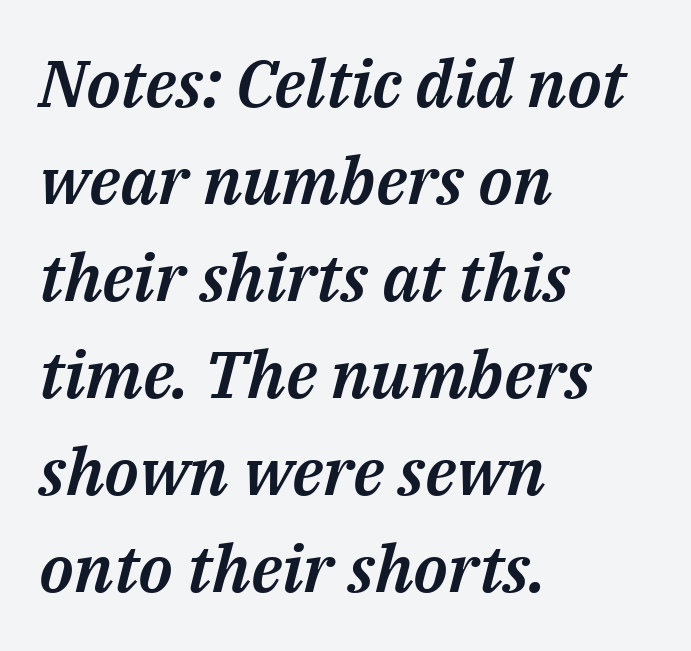
{"italic": "yes", "lean": "right", "slant_degrees": 14, "width": "normal", "stroke_contrast": "medium", "x_height": "medium", "monospaced": "no", "underline": "no", "align": "left", "line_spacing": "normal", "line_spacing_ratio": 1.47, "letter_spacing": "normal", "letter_spacing_em": 0.0, "glyph_px": 66}
